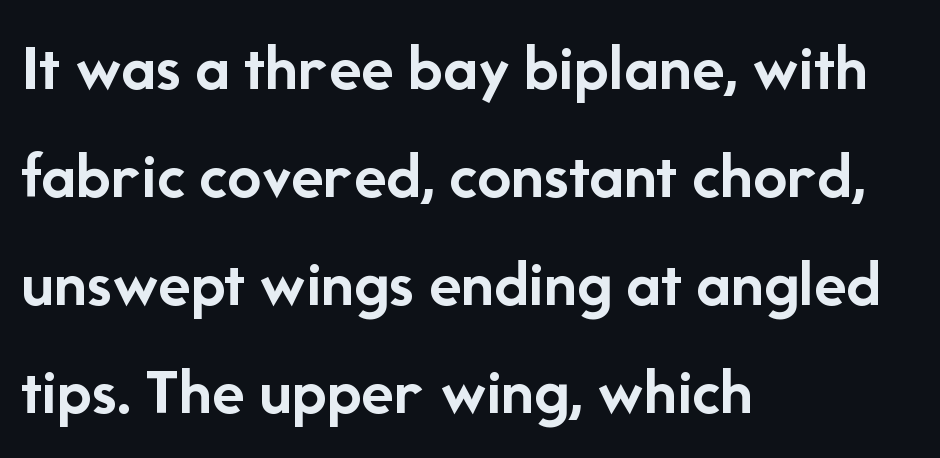
{"serif": "no", "italic": "no", "bold": "yes", "weight": "semibold", "width": "normal", "stroke_contrast": "low", "x_height": "medium", "monospaced": "no", "underline": "no", "align": "left", "line_spacing": "normal", "line_spacing_ratio": 1.59, "letter_spacing": "normal", "letter_spacing_em": 0.0, "glyph_px": 68}
